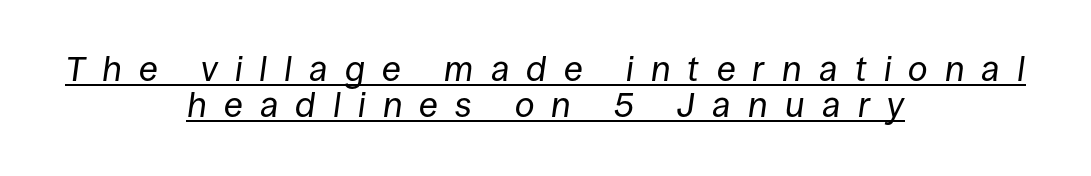
The image shows 35 px regular-weight type, italic (leaning right); set centered, tight line spacing (1.03x), unusually wide letter spacing (+0.49 em), underlined; low stroke contrast and a large x-height.
